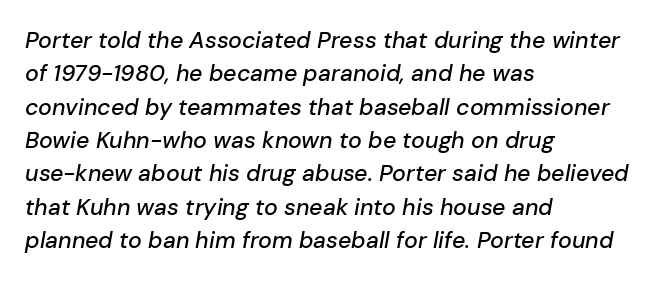
In CSS terms this would be text-align: left. The line texture is even and compact thanks to regular tracking. Rendered with sloped, italic letterforms. Descenders are the only things crossing below the line. Each new line begins a customary step beneath the previous one.
